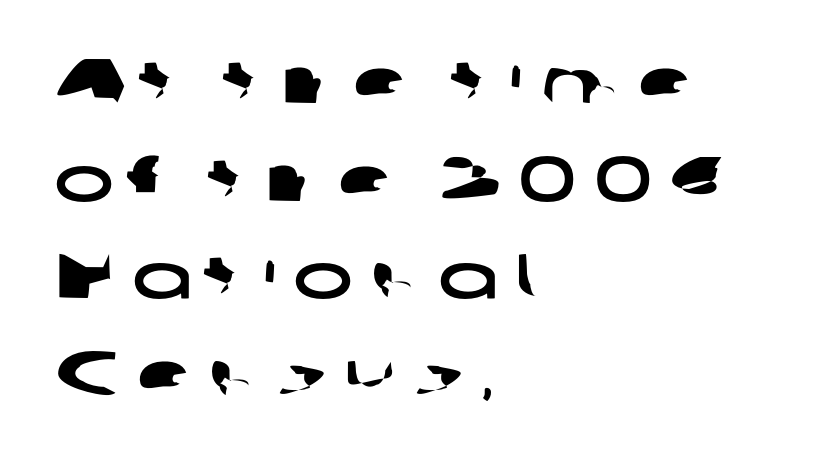
{"serif": "no", "width": "wide", "stroke_contrast": "low", "x_height": "medium", "monospaced": "no", "underline": "no", "align": "left", "line_spacing": "normal", "line_spacing_ratio": 1.55, "letter_spacing": "wide", "letter_spacing_em": 0.27, "glyph_px": 63}
